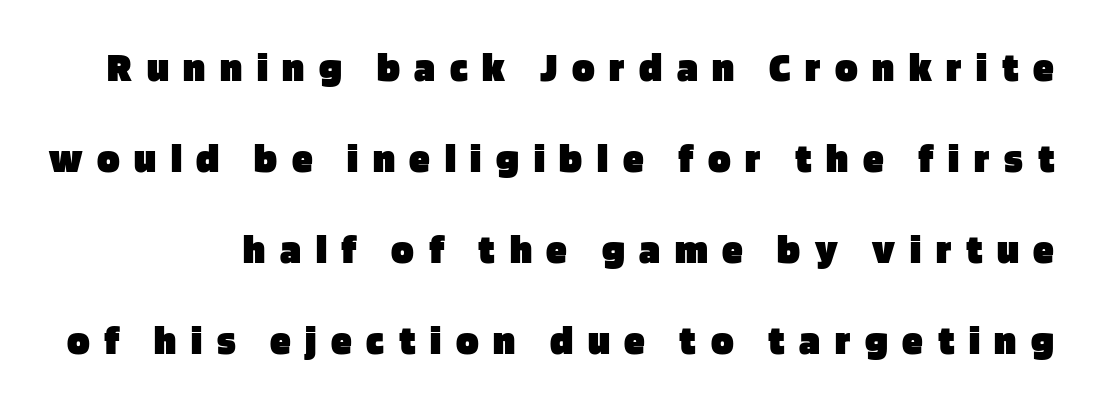
The tracking jumps out immediately: characters are airy and widely separated. The vertical gap from one line to the next is large. I'd call this a sans setting — the letters go barefoot. What weight is shown? A full bold with thick strokes. Posture: vertical. Any mark beneath the type? The region is blank.
